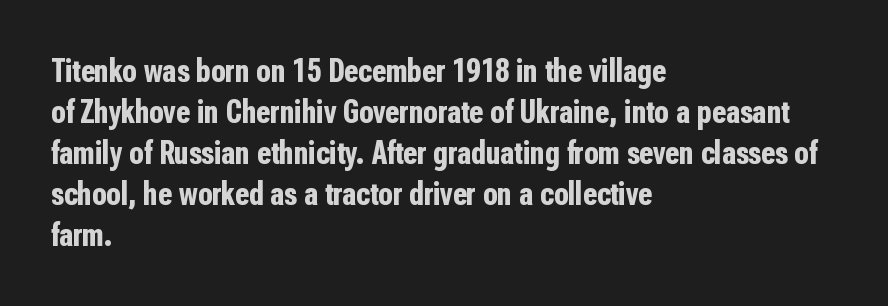
A full-strength bold gives these letters their thick strokes. Nobody touched the tracking dial on this one. Is this a fixed-width face? No — the glyphs have proportional, varying widths. Nothing sits at the stroke ends, so this counts as sans-serif. When letters stand straight like this, we call the style roman or upright.
